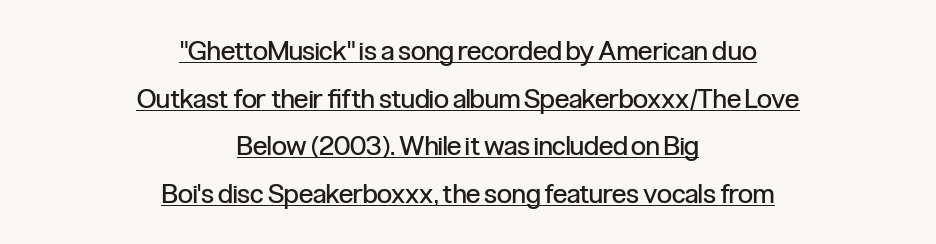
How are the letters spaced? Ordinarily, with no added tracking. Somebody hit Ctrl+U on this one — the words are underlined. Where is the straight margin? There isn't one; the lines are centered. When letters stand straight like this, we call the style roman or upright. These glyphs show unthickened strokes, regular width or finer.
